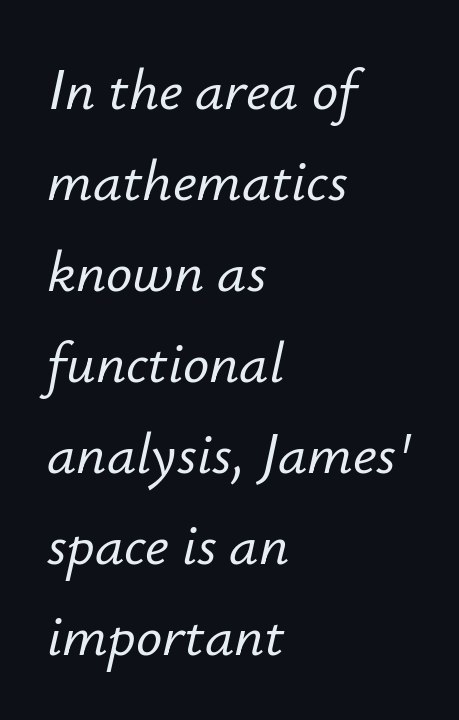
Q: Is the text italic (slanted)? A: Yes, it leans right by about 12 degrees.
Q: Is the text underlined? A: No.
Q: How is the paragraph aligned? A: Left-aligned.
Q: Is the spacing between letters normal or unusually wide? A: Normal.
Q: Is the spacing between lines tight, normal or loose? A: Normal.
Q: Width (condensed, normal, or wide)? A: Normal.
Q: Stroke contrast? A: Low.
Q: x-height? A: Small.
Q: Monospaced? A: No.
